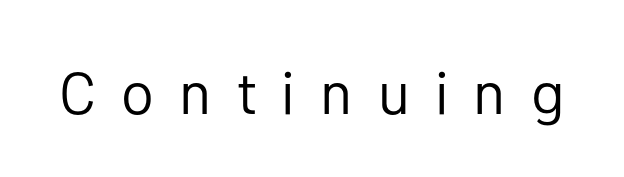
{"serif": "no", "italic": "no", "bold": "no", "weight": "regular", "width": "normal", "stroke_contrast": "low", "x_height": "medium", "monospaced": "no", "underline": "no", "letter_spacing": "wide", "letter_spacing_em": 0.42, "glyph_px": 60}
